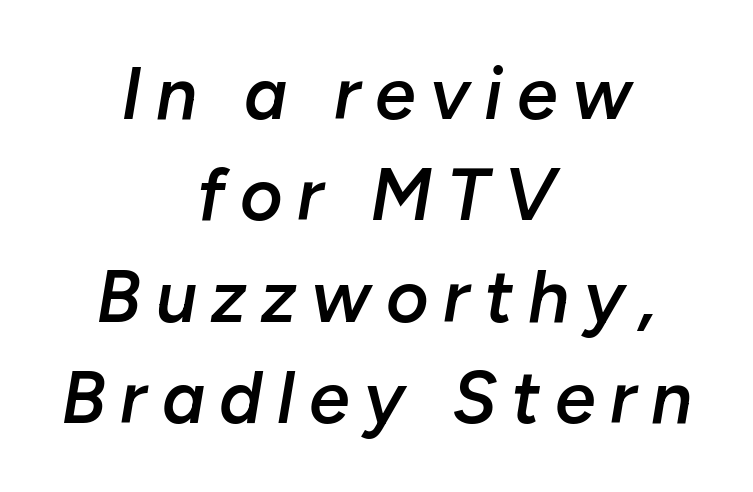
Q: Is the text bold? A: Semi-bold.
Q: Is the text italic (slanted)? A: Yes, it leans right by about 10 degrees.
Q: Is the text underlined? A: No.
Q: How is the paragraph aligned? A: Centered.
Q: Is the spacing between letters normal or unusually wide? A: Unusually wide.
Q: Is the spacing between lines tight, normal or loose? A: Normal.
Q: Width (condensed, normal, or wide)? A: Normal.
Q: Stroke contrast? A: Low.
Q: x-height? A: Medium.
Q: Monospaced? A: No.
